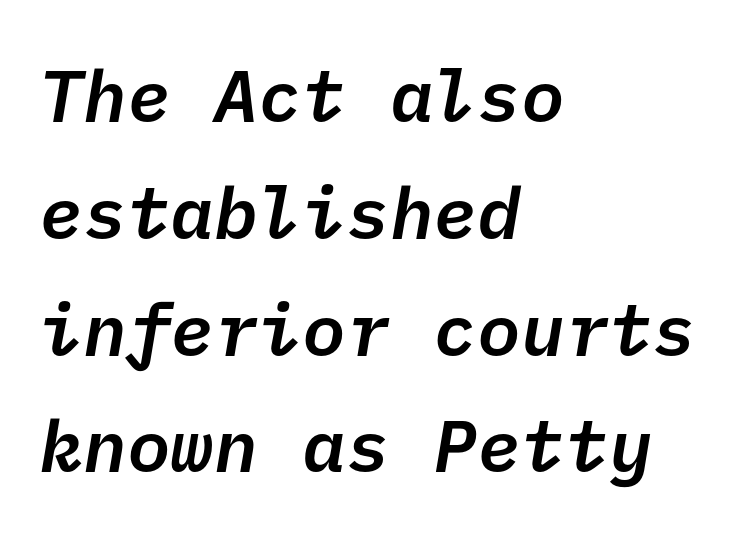
{"serif": "no", "bold": "semi", "weight": "semibold", "width": "normal", "stroke_contrast": "low", "x_height": "medium", "underline": "no", "align": "left", "line_spacing": "normal", "line_spacing_ratio": 1.6, "letter_spacing": "normal", "letter_spacing_em": 0.0, "glyph_px": 73}
